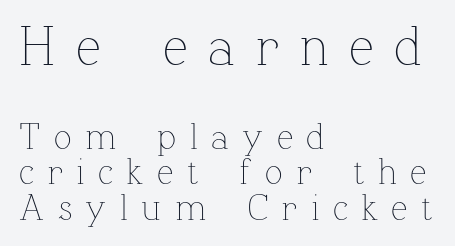
A typesetter would call this heavily tracked-out type. The font's upright variant was chosen for this text. Stem width sits at or under what a default text font uses. Students, observe: this is what under-led, compact text looks like.
